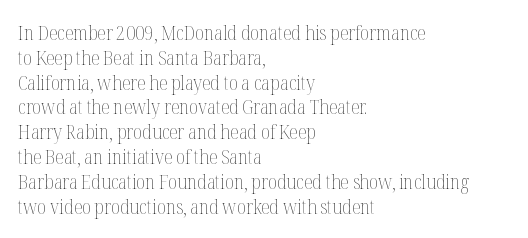
Each stroke keeps to a modest, everyday thickness or less. The type is set solid horizontally, with unmodified tracking. Italic: no, the glyphs are upright roman. In CSS terms this would be text-align: left.
